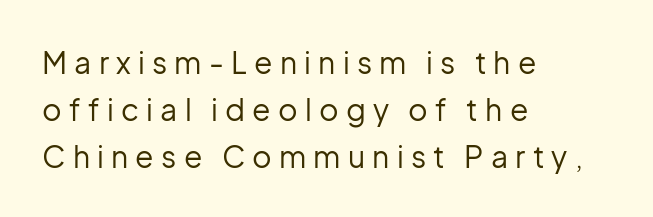
The image shows 30 px regular-weight sans-serif type, upright; set left-aligned, normal line spacing (1.56x), unusually wide letter spacing (+0.24 em), not underlined; low stroke contrast and a medium x-height.
